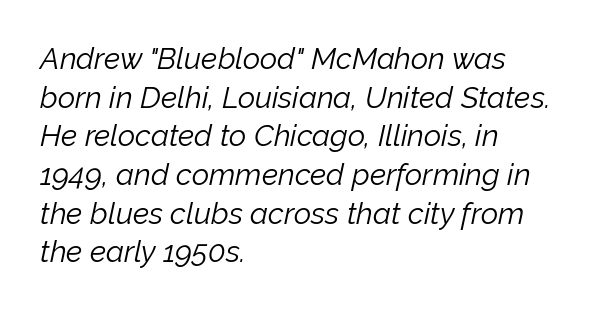
Q: Is the text bold? A: No.
Q: Is the text italic (slanted)? A: Yes, it leans right by about 12 degrees.
Q: Is the text underlined? A: No.
Q: How is the paragraph aligned? A: Left-aligned.
Q: Is the spacing between letters normal or unusually wide? A: Normal.
Q: Is the spacing between lines tight, normal or loose? A: Normal.
Q: Width (condensed, normal, or wide)? A: Normal.
Q: Stroke contrast? A: Low.
Q: x-height? A: Medium.
Q: Monospaced? A: No.
